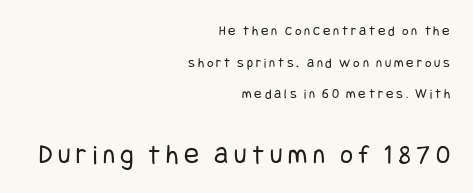
In terms of leading, this rendering errs on the spacious side. Stems and bowls with no extra thickness — not bold. Top chunk: small. Bottom chunk: large. Between one letter and the next there's a generous, obvious gap. Stroke terminals: plain, sans-serif.
